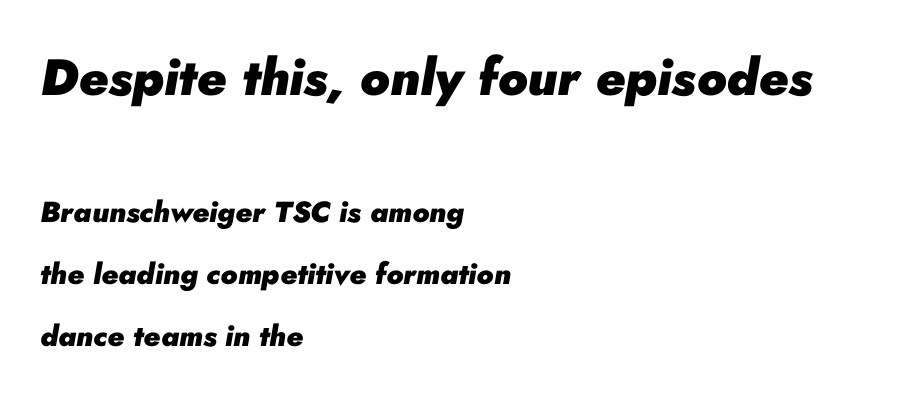
The image shows 51 px heavy type, italic (leaning right); set left-aligned, loose line spacing (2.14x), normal letter spacing, not underlined; the first (top) block is 1.76x larger; low stroke contrast and a small x-height.
